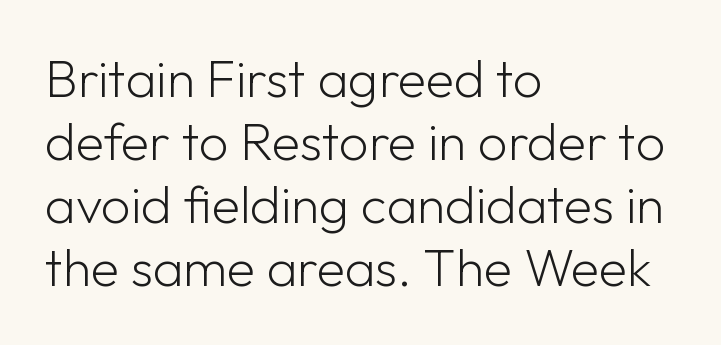
The image shows 52 px light sans-serif type, upright; set left-aligned, line spacing 1.21x, normal letter spacing, not underlined; low stroke contrast and a medium x-height.
